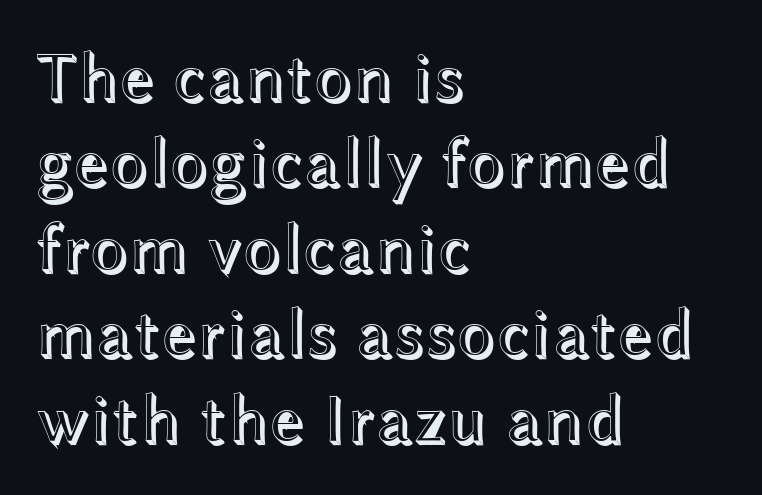
{"italic": "no", "width": "wide", "x_height": "medium", "monospaced": "no", "underline": "no", "align": "left", "line_spacing_ratio": 1.22, "letter_spacing": "normal", "letter_spacing_em": 0.0, "glyph_px": 70}
